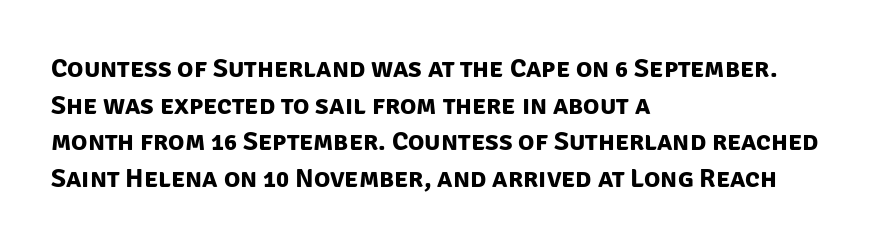
One glance says typical: line gaps are just what's usual. Caption: multi-line text, flush left, ragged right. The letterforms sit shoulder to shoulder at normal distance. The sample has been set heavy, in full bold. Descenders hang freely into open space.
